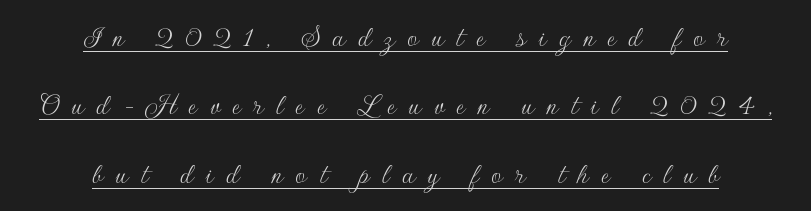
{"serif": "no", "bold": "no", "weight": "thin", "width": "normal", "stroke_contrast": "low", "x_height": "small", "monospaced": "no", "underline": "yes", "align": "center", "line_spacing": "loose", "line_spacing_ratio": 2.14, "letter_spacing": "wide", "letter_spacing_em": 0.39, "glyph_px": 32}
